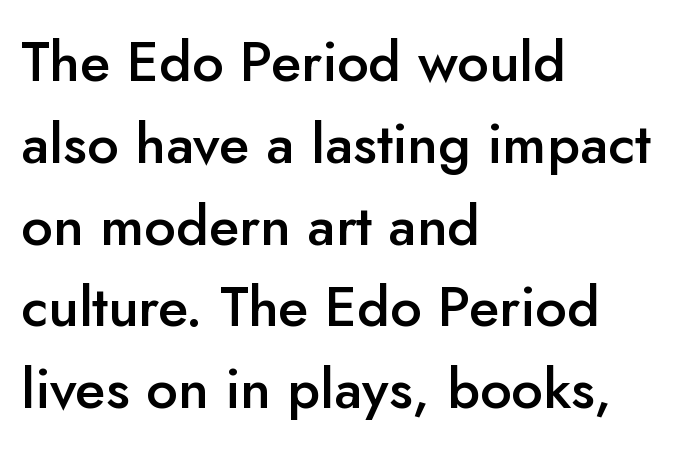
Q: Is the text bold? A: Semi-bold.
Q: Is the text italic (slanted)? A: No, it is upright.
Q: Is the typeface a serif or a sans-serif typeface? A: Sans-serif.
Q: Is the text underlined? A: No.
Q: How is the paragraph aligned? A: Left-aligned.
Q: Is the spacing between letters normal or unusually wide? A: Normal.
Q: Is the spacing between lines tight, normal or loose? A: Normal.
Q: Width (condensed, normal, or wide)? A: Normal.
Q: Stroke contrast? A: Low.
Q: x-height? A: Small.
Q: Monospaced? A: No.
